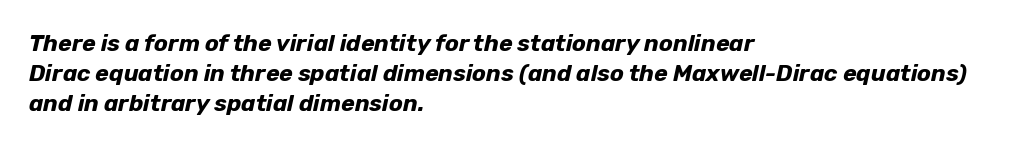
Q: Is the text bold? A: Yes.
Q: Is the text italic (slanted)? A: Yes, it leans right by about 12 degrees.
Q: Is the text underlined? A: No.
Q: How is the paragraph aligned? A: Left-aligned.
Q: Is the spacing between letters normal or unusually wide? A: Normal.
Q: Is the spacing between lines tight, normal or loose? A: Normal.
